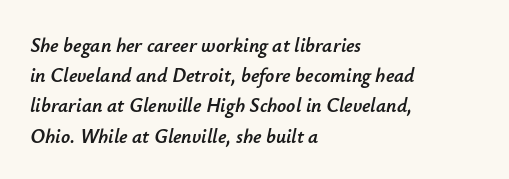
{"italic": "yes", "lean": "right", "slant_degrees": 12, "underline": "no", "align": "left", "line_spacing": "normal", "line_spacing_ratio": 1.51, "letter_spacing": "normal", "letter_spacing_em": 0.0, "glyph_px": 20}
